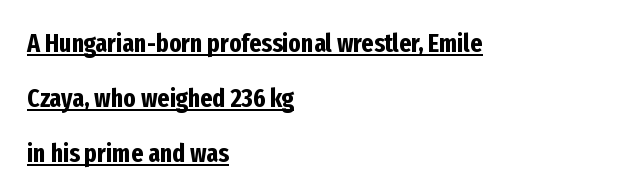
Nope, not italic — everything's standing straight. Each glyph is drawn with heavy, bold strokes. These lines stand farther apart than default settings would place them. The face used here appears with an underline applied. Horizontally, the lines are justified to the leading edge only.
